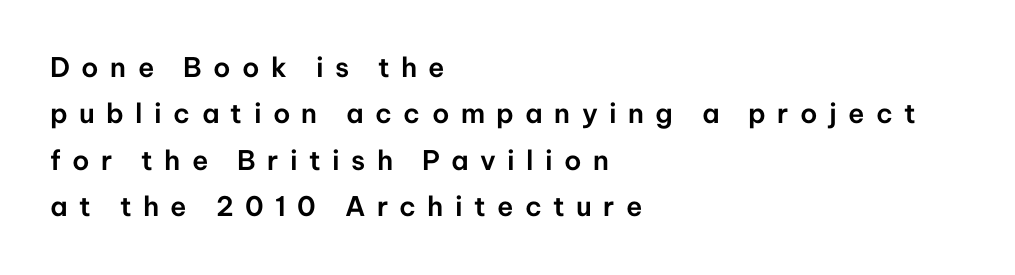
Q: Is the text italic (slanted)? A: No, it is upright.
Q: Is the text underlined? A: No.
Q: How is the paragraph aligned? A: Left-aligned.
Q: Is the spacing between letters normal or unusually wide? A: Unusually wide.
